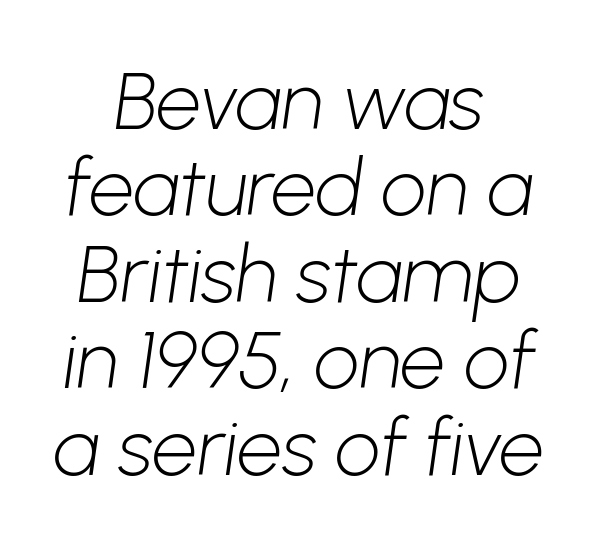
Examine the stroke ends and you'll find no serifs. The rendering uses natural spacing where letterforms have individual widths. A typesetter would call this leading minimal, almost set solid. This sample uses plain, unmodified letter spacing. The letters look calm and open, with moderate or lighter stems. The foot of each line stays bare and open.
